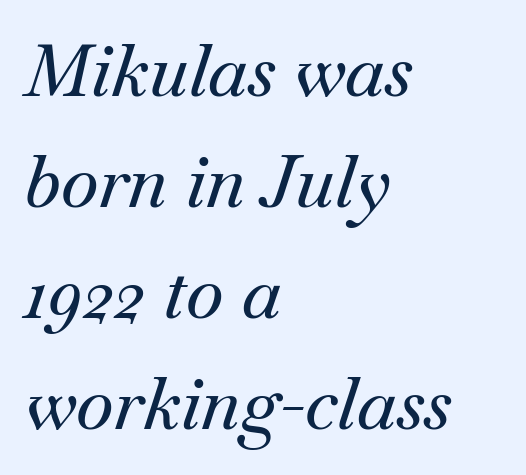
Q: Is the text italic (slanted)? A: Yes, it leans right by about 18 degrees.
Q: Is the typeface a serif or a sans-serif typeface? A: Serif.
Q: Is the text underlined? A: No.
Q: How is the paragraph aligned? A: Left-aligned.
Q: Is the spacing between letters normal or unusually wide? A: Normal.
Q: Is the spacing between lines tight, normal or loose? A: Normal.
Q: Width (condensed, normal, or wide)? A: Normal.
Q: Stroke contrast? A: Medium.
Q: x-height? A: Small.
Q: Monospaced? A: No.
